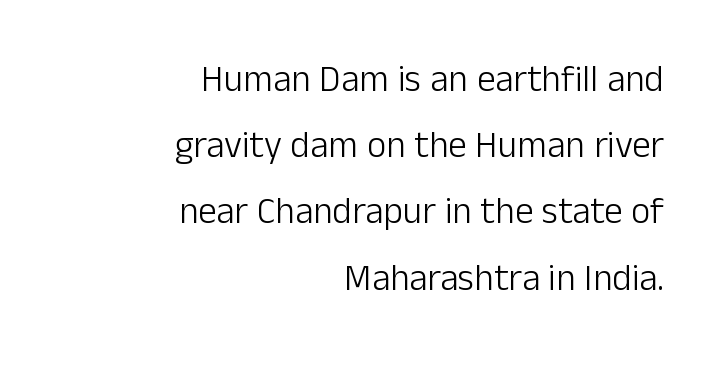
The image shows 37 px light sans-serif type, upright; set right-aligned, line spacing 1.79x, normal letter spacing, not underlined; low stroke contrast and a medium x-height.
